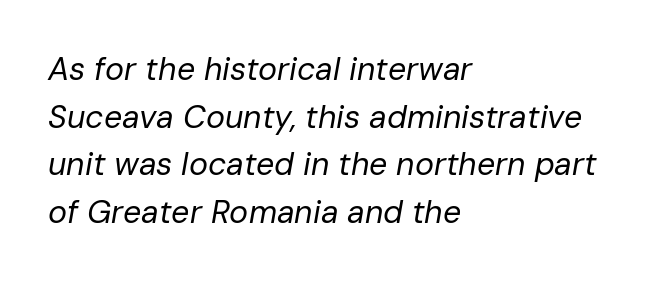
{"italic": "yes", "lean": "right", "slant_degrees": 10, "bold": "no", "weight": "regular", "width": "normal", "stroke_contrast": "low", "x_height": "medium", "monospaced": "no", "underline": "no", "align": "left", "line_spacing": "normal", "line_spacing_ratio": 1.49, "letter_spacing": "normal", "letter_spacing_em": 0.0, "glyph_px": 32}
